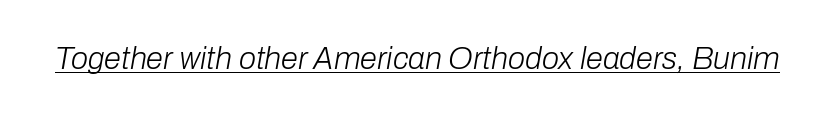
{"italic": "yes", "lean": "right", "slant_degrees": 10, "bold": "no", "weight": "light", "width": "normal", "stroke_contrast": "low", "x_height": "medium", "monospaced": "no", "underline": "yes", "letter_spacing": "normal", "letter_spacing_em": 0.0, "glyph_px": 31}
